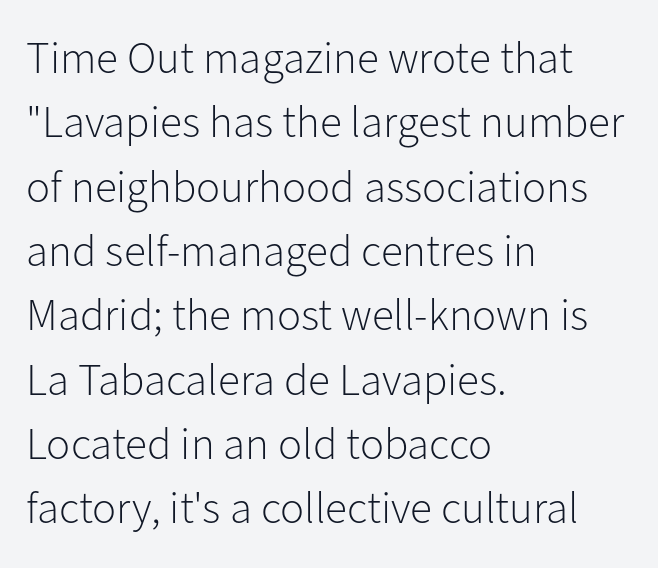
Q: Is the text bold? A: No.
Q: Is the text italic (slanted)? A: No, it is upright.
Q: Is the typeface a serif or a sans-serif typeface? A: Sans-serif.
Q: Is the text underlined? A: No.
Q: How is the paragraph aligned? A: Left-aligned.
Q: Is the spacing between letters normal or unusually wide? A: Normal.
Q: Is the spacing between lines tight, normal or loose? A: Normal.
Q: Width (condensed, normal, or wide)? A: Normal.
Q: Stroke contrast? A: Low.
Q: x-height? A: Medium.
Q: Monospaced? A: No.
